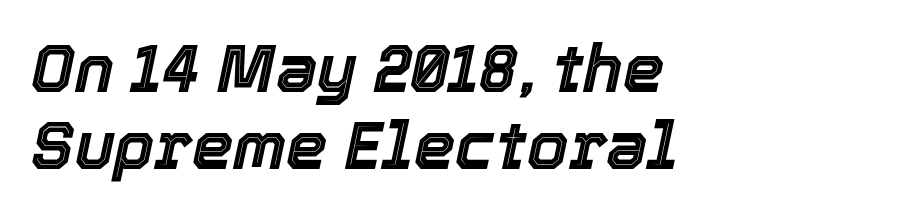
Q: Is the text italic (slanted)? A: Yes, it leans right by about 12 degrees.
Q: Is the text underlined? A: No.
Q: How is the paragraph aligned? A: Left-aligned.
Q: Is the spacing between letters normal or unusually wide? A: Normal.
Q: Width (condensed, normal, or wide)? A: Normal.
Q: x-height? A: Medium.
Q: Monospaced? A: No.
